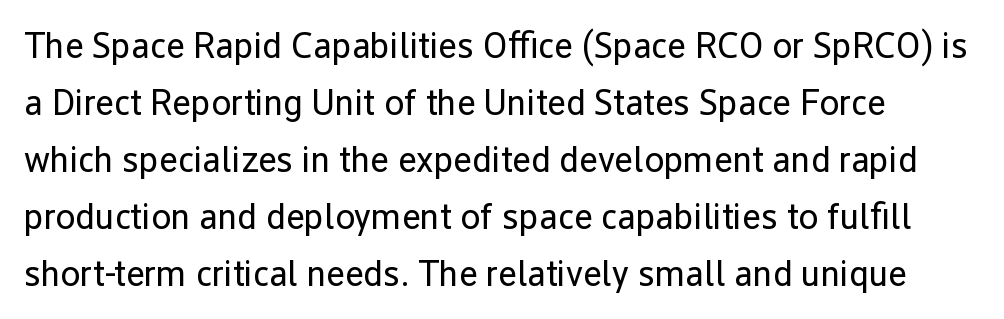
The image shows 36 px regular-weight sans-serif type, upright; set normal line spacing (1.58x), normal letter spacing, not underlined; low stroke contrast and a medium x-height.
